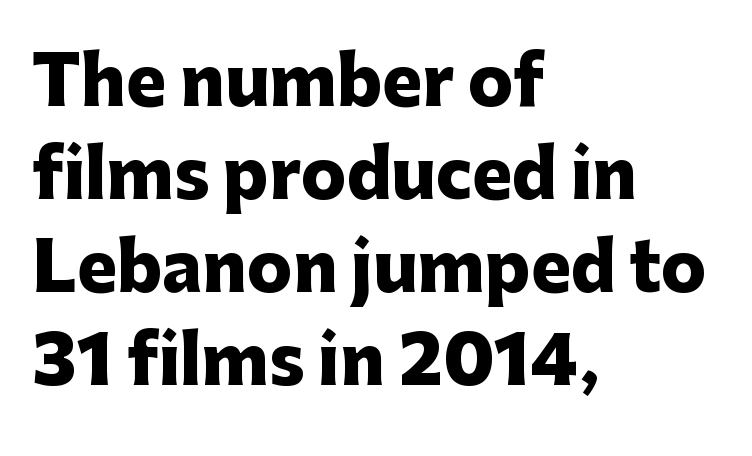
You can tell it's not italic because the verticals are truly vertical. Is this a fixed-width face? No — the glyphs have proportional, varying widths. The rendering uses a moderate line-height, typical for paragraphs. Nobody touched the tracking dial on this one.
